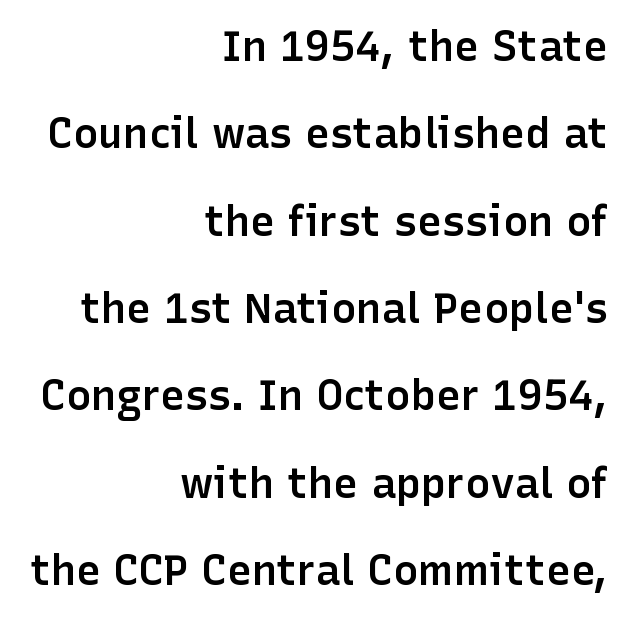
{"serif": "no", "italic": "no", "bold": "semi", "weight": "semibold", "width": "normal", "stroke_contrast": "low", "x_height": "medium", "monospaced": "no", "underline": "no", "align": "right", "line_spacing": "loose", "line_spacing_ratio": 2.08, "letter_spacing": "normal", "letter_spacing_em": 0.0, "glyph_px": 42}
